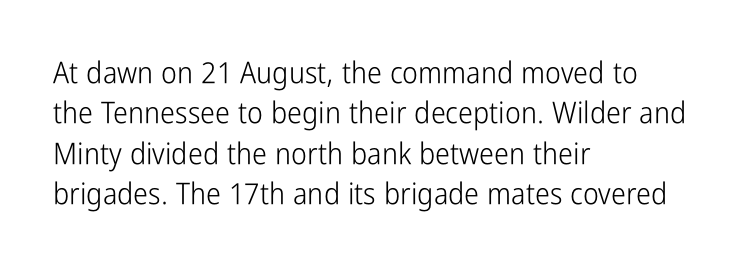
Q: Is the text bold? A: No.
Q: Is the text italic (slanted)? A: No, it is upright.
Q: Is the typeface a serif or a sans-serif typeface? A: Sans-serif.
Q: Is the text underlined? A: No.
Q: How is the paragraph aligned? A: Left-aligned.
Q: Is the spacing between letters normal or unusually wide? A: Normal.
Q: Is the spacing between lines tight, normal or loose? A: Normal.
Q: Width (condensed, normal, or wide)? A: Condensed.
Q: Stroke contrast? A: Low.
Q: x-height? A: Medium.
Q: Monospaced? A: No.
